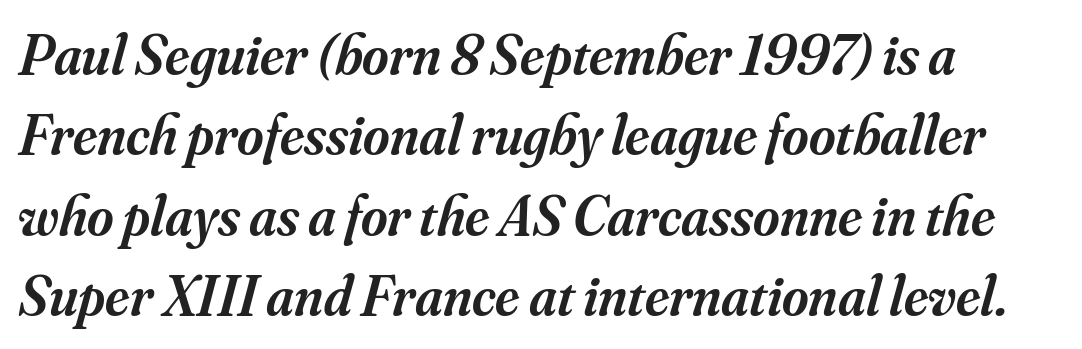
The image shows 57 px semibold serif type, italic (leaning right); set left-aligned, normal line spacing (1.41x), normal letter spacing, not underlined; medium stroke contrast and a small x-height.
